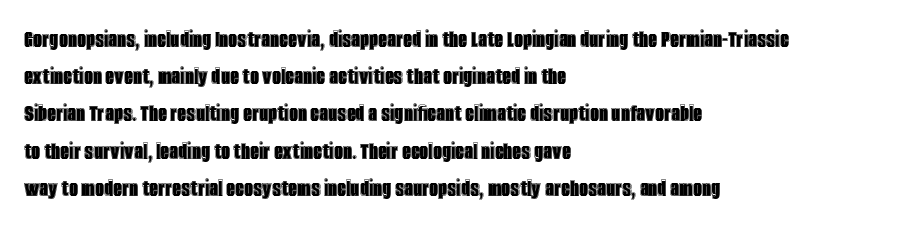
Designer's note — italics off, roman on. Compared with typical paragraphs, the rows here are spaced about the same. No word sits above an underline. Left-aligned paragraph, ragged on the right. This sample uses plain, unmodified letter spacing.
